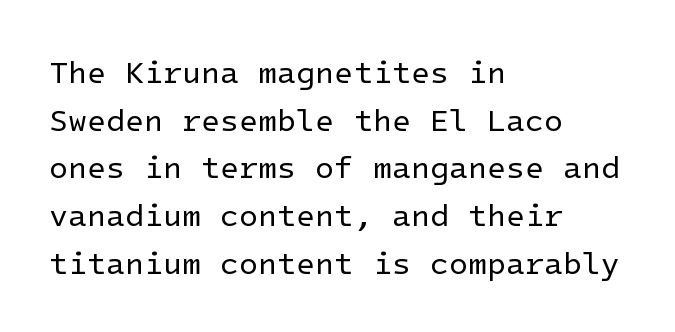
Are there feet on the stems? There aren't — it's a sans. Does the lettering tilt? It doesn't — this is upright. No heavy texture on the line: the type isn't bold. You could call the tracking neutral — neither tight nor loose.
